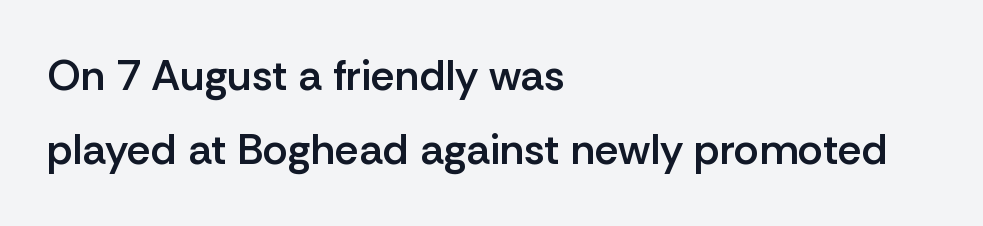
{"serif": "no", "italic": "no", "bold": "semi", "weight": "semibold", "width": "normal", "stroke_contrast": "low", "x_height": "medium", "monospaced": "no", "underline": "no", "align": "left", "line_spacing_ratio": 1.73, "letter_spacing": "normal", "letter_spacing_em": 0.0, "glyph_px": 43}
